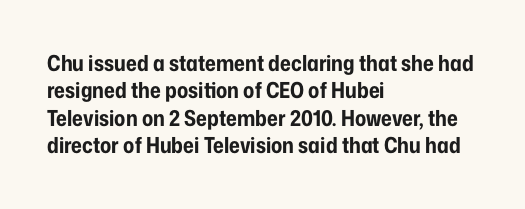
Q: Is the text bold? A: Yes.
Q: Is the text italic (slanted)? A: No, it is upright.
Q: Is the text underlined? A: No.
Q: How is the paragraph aligned? A: Left-aligned.
Q: Is the spacing between letters normal or unusually wide? A: Normal.
Q: Is the spacing between lines tight, normal or loose? A: Normal.
